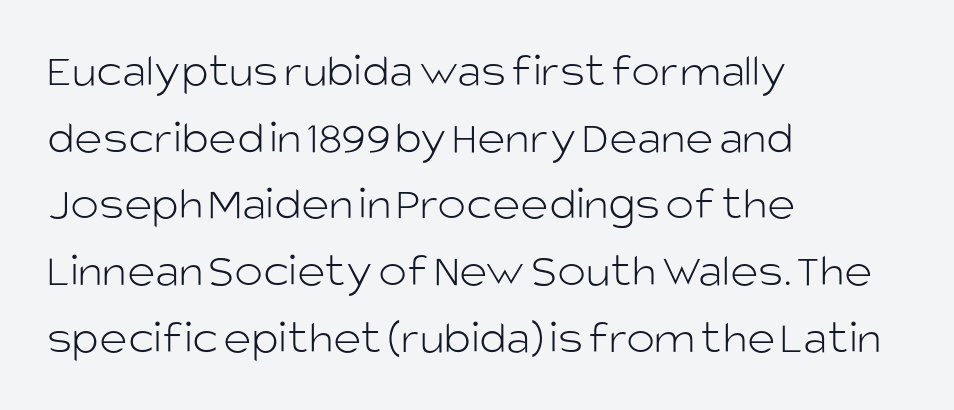
Q: Is the text bold? A: No.
Q: Is the text italic (slanted)? A: No, it is upright.
Q: Is the typeface a serif or a sans-serif typeface? A: Sans-serif.
Q: Is the text underlined? A: No.
Q: How is the paragraph aligned? A: Left-aligned.
Q: Is the spacing between letters normal or unusually wide? A: Normal.
Q: Is the spacing between lines tight, normal or loose? A: Normal.
Q: Width (condensed, normal, or wide)? A: Normal.
Q: Stroke contrast? A: Low.
Q: x-height? A: Large.
Q: Monospaced? A: No.
